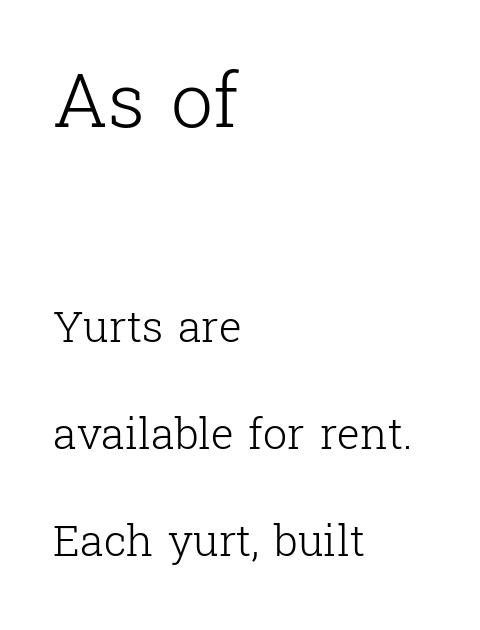
Q: Is the text bold? A: No.
Q: Is the text italic (slanted)? A: No, it is upright.
Q: Is the typeface a serif or a sans-serif typeface? A: Serif.
Q: Is the text underlined? A: No.
Q: How is the paragraph aligned? A: Left-aligned.
Q: Is the spacing between letters normal or unusually wide? A: Normal.
Q: Is the spacing between lines tight, normal or loose? A: Loose.
Q: Which block of text is set in a larger size, the first (top) or the second (bottom)? A: The first (top) one.
Q: Width (condensed, normal, or wide)? A: Normal.
Q: Stroke contrast? A: Low.
Q: x-height? A: Medium.
Q: Monospaced? A: No.
